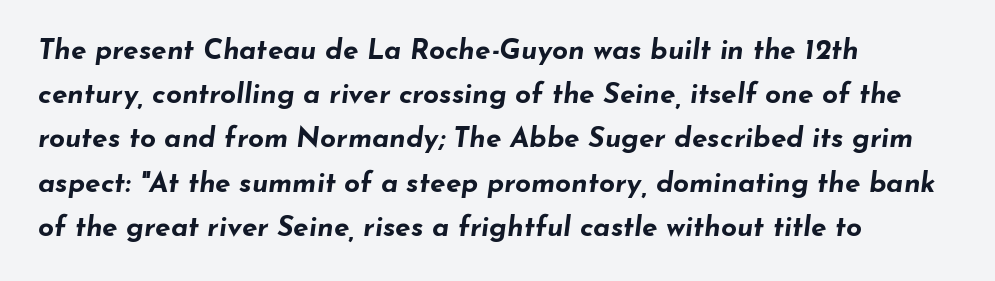
The image shows 28 px bold, wide type, italic (leaning right); set left-aligned, normal line spacing (1.58x), normal letter spacing, not underlined; low stroke contrast and a small x-height.
